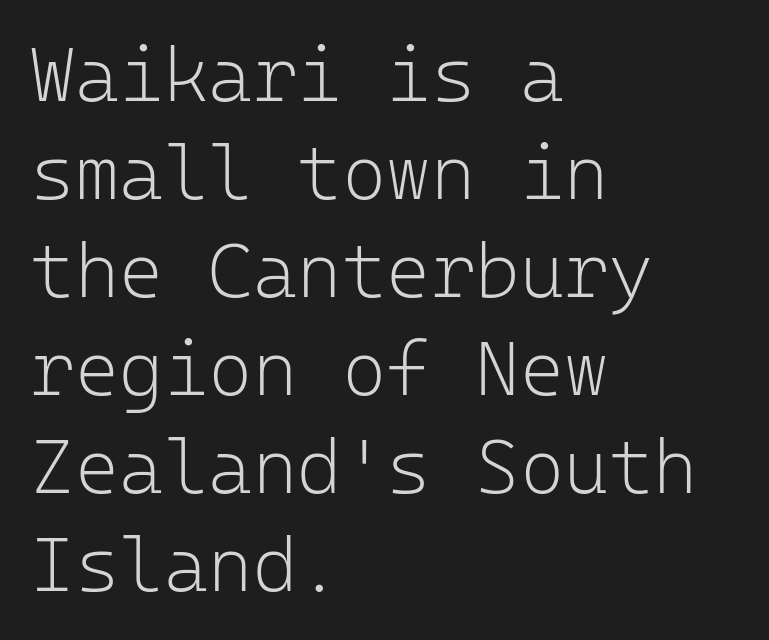
The image shows 76 px light sans-serif type, upright, monospaced; set left-aligned, normal line spacing (1.29x), normal letter spacing, not underlined; low stroke contrast and a medium x-height.
